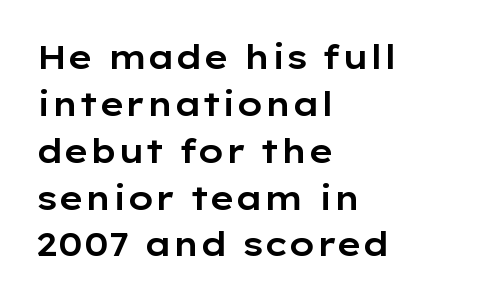
{"serif": "no", "italic": "no", "width": "wide", "stroke_contrast": "low", "x_height": "medium", "monospaced": "no", "underline": "no", "align": "left", "line_spacing": "normal", "line_spacing_ratio": 1.42, "letter_spacing": "normal", "letter_spacing_em": 0.0, "glyph_px": 33}
